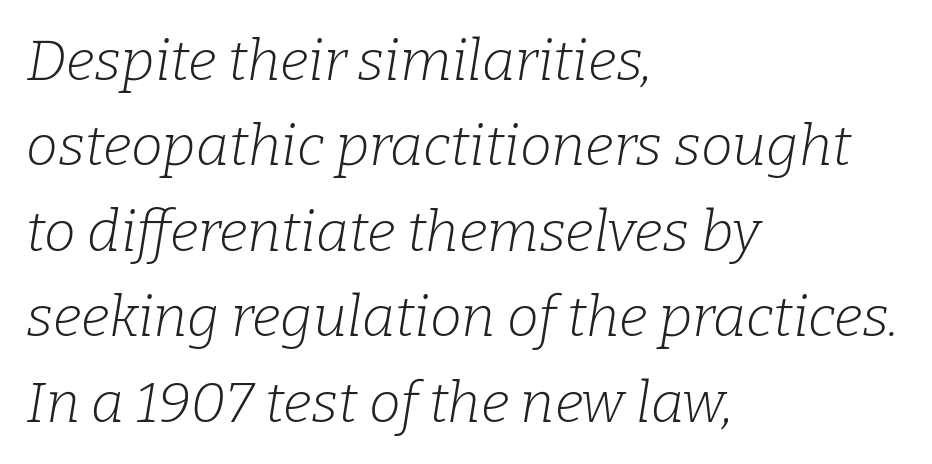
{"serif": "yes", "italic": "yes", "lean": "right", "slant_degrees": 9, "bold": "no", "weight": "light", "width": "normal", "stroke_contrast": "low", "x_height": "medium", "monospaced": "no", "underline": "no", "align": "left", "line_spacing": "normal", "line_spacing_ratio": 1.5, "letter_spacing": "normal", "letter_spacing_em": 0.0, "glyph_px": 57}
